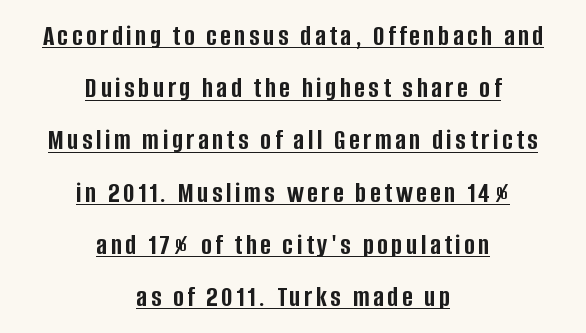
Stroke terminals: plain, sans-serif. Caption: bold face, heavy strokes. Underline: present. Do the letters lean? They stand straight.
